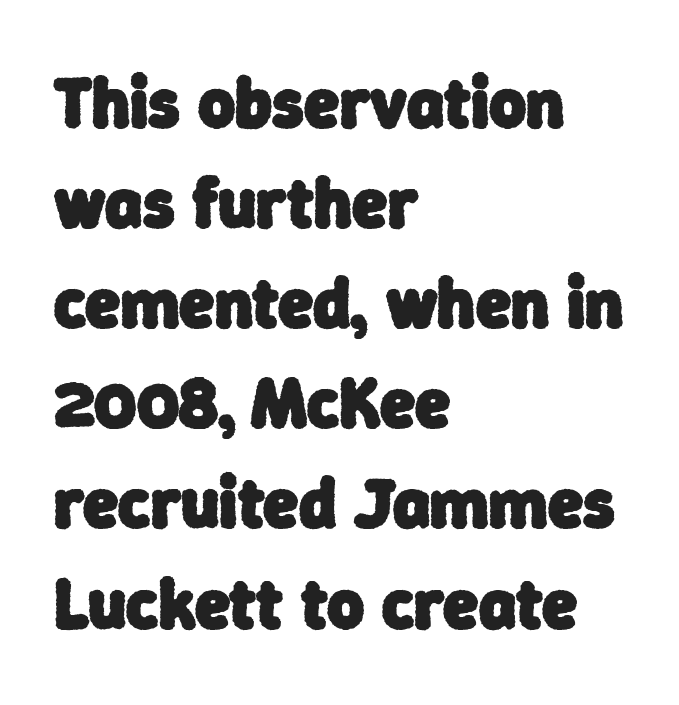
The horizontal fit of the characters is conventional and even. Beneath every word, the page is bare. Baseline-to-baseline distance is the conventional proportion of letter height. Varying glyph widths throughout — classic text-font behaviour. Font category for this specimen: sans-serif. A classic flush-left, rag-right setting is used for this passage.
